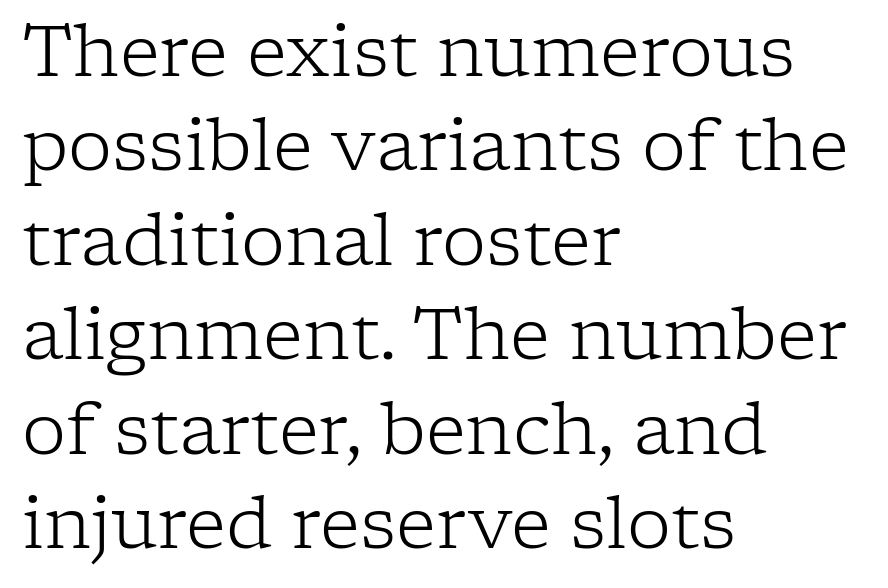
The image shows 70 px light serif type, upright; set left-aligned, normal line spacing (1.35x), normal letter spacing, not underlined; low stroke contrast and a medium x-height.
